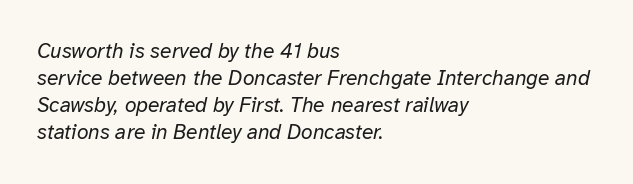
The image shows 21 px text type, italic (leaning right); set left-aligned, normal line spacing (1.29x), normal letter spacing, not underlined.
